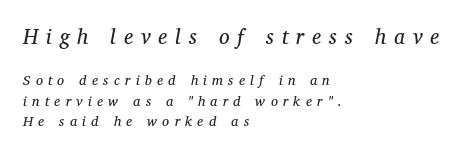
{"italic": "yes", "lean": "right", "slant_degrees": 12, "bold": "no", "underline": "no", "align": "left", "line_spacing": "normal", "line_spacing_ratio": 1.48, "letter_spacing": "wide", "letter_spacing_em": 0.38, "larger_block": "first", "size_ratio": 1.5, "glyph_px": 21}
